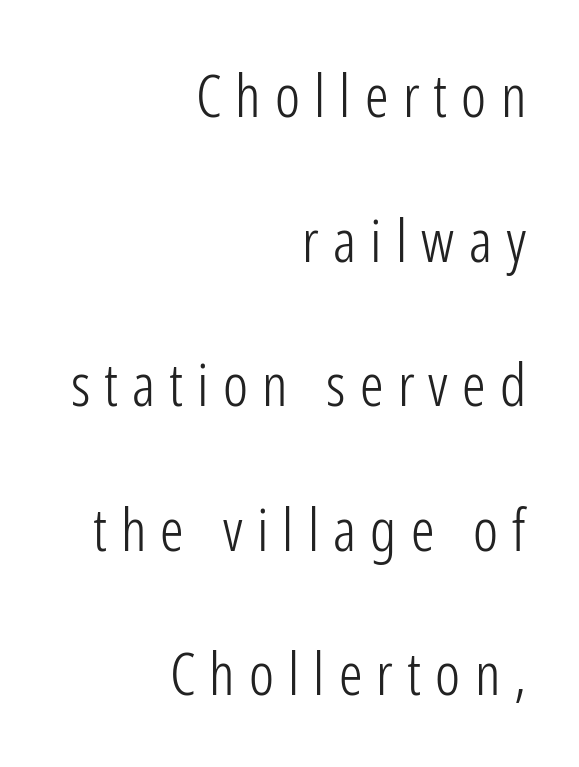
The image shows 59 px light, condensed sans-serif type, upright; set right-aligned, loose line spacing (2.45x), unusually wide letter spacing (+0.24 em), not underlined; low stroke contrast and a medium x-height.
